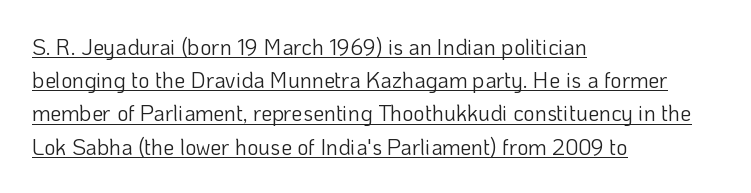
Q: Is the text bold? A: No.
Q: Is the text italic (slanted)? A: No, it is upright.
Q: Is the text underlined? A: Yes.
Q: How is the paragraph aligned? A: Left-aligned.
Q: Is the spacing between letters normal or unusually wide? A: Normal.
Q: Is the spacing between lines tight, normal or loose? A: Normal.
